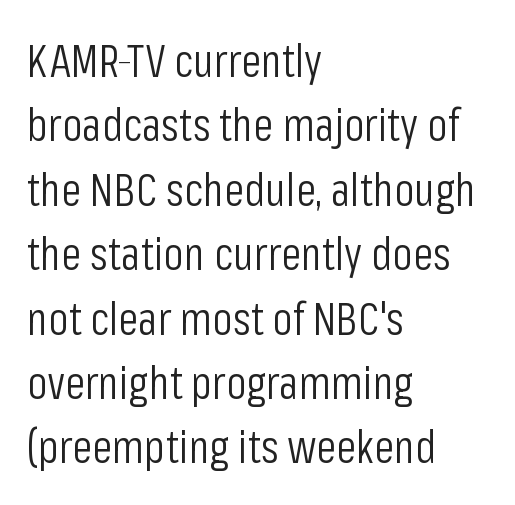
The image shows 46 px light, condensed sans-serif type, upright; set left-aligned, normal line spacing (1.4x), normal letter spacing, not underlined; low stroke contrast and a medium x-height.
